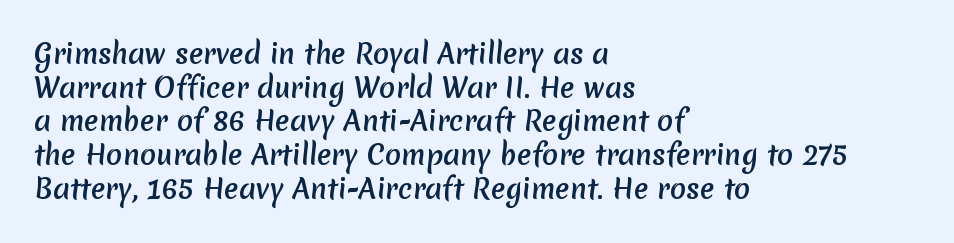
The image shows 27 px bold type; set left-aligned, normal line spacing (1.25x), normal letter spacing, not underlined.
